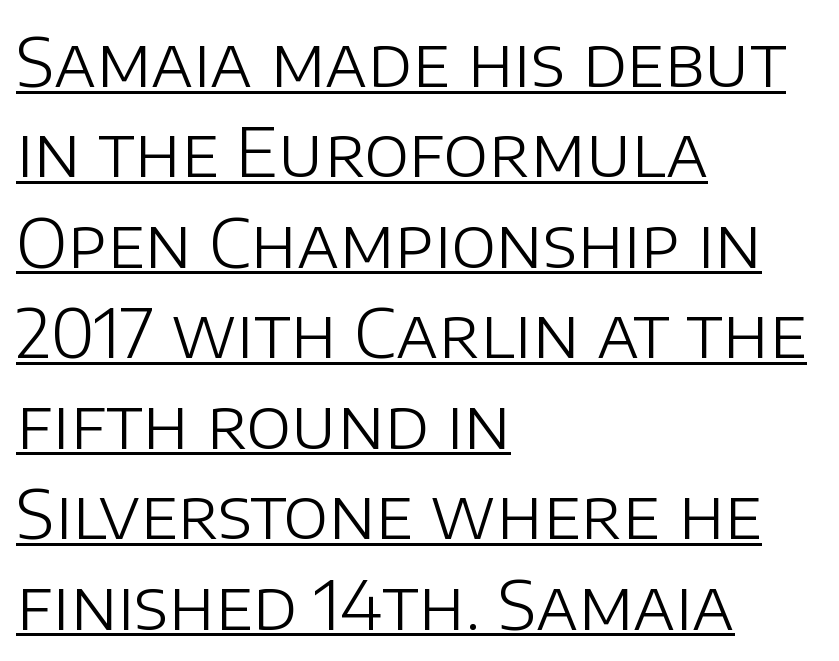
{"serif": "no", "italic": "no", "bold": "no", "weight": "light", "width": "normal", "stroke_contrast": "low", "x_height": "large", "monospaced": "no", "underline": "yes", "align": "left", "line_spacing": "normal", "line_spacing_ratio": 1.33, "letter_spacing": "normal", "letter_spacing_em": 0.0, "glyph_px": 68}
